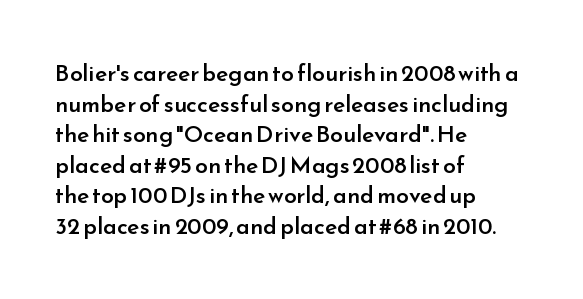
Is there any slant? The stems are plumb. The leading is moderate, giving the passage an even texture. A bit beefed up — I'd call it semibold rather than bold. No word sits above an underline. Characters follow at the spacing the type designer built in. Compared with a centered layout, this one pins lines to the left instead.
